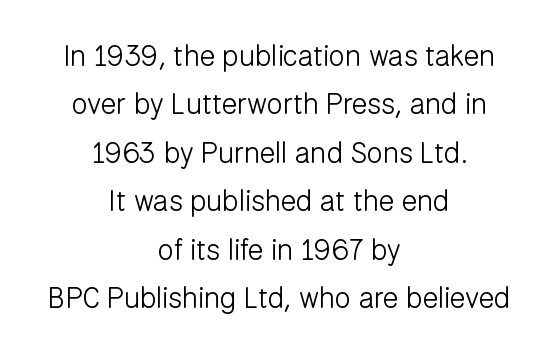
Q: Is the text bold? A: No.
Q: Is the text italic (slanted)? A: No, it is upright.
Q: Is the typeface a serif or a sans-serif typeface? A: Sans-serif.
Q: Is the text underlined? A: No.
Q: How is the paragraph aligned? A: Centered.
Q: Is the spacing between letters normal or unusually wide? A: Normal.
Q: Is the spacing between lines tight, normal or loose? A: Normal.
Q: Width (condensed, normal, or wide)? A: Normal.
Q: Stroke contrast? A: Low.
Q: x-height? A: Medium.
Q: Monospaced? A: No.
